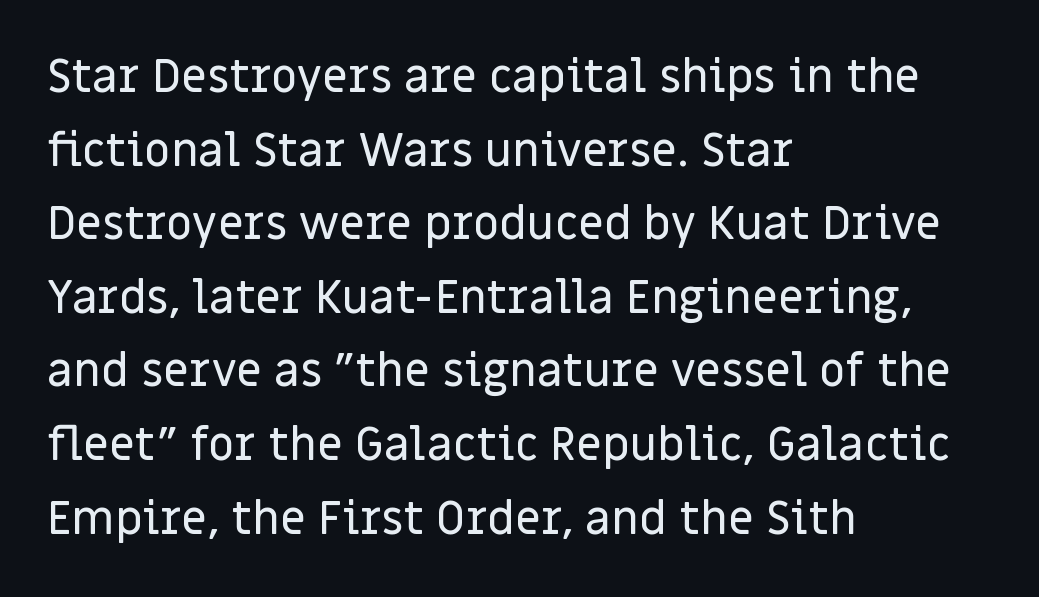
{"serif": "no", "italic": "no", "width": "normal", "stroke_contrast": "low", "x_height": "large", "monospaced": "no", "underline": "no", "align": "left", "line_spacing": "normal", "line_spacing_ratio": 1.6, "letter_spacing": "normal", "letter_spacing_em": 0.0, "glyph_px": 46}
